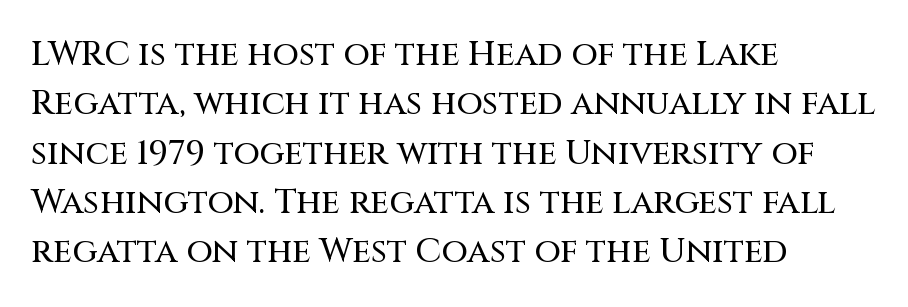
{"serif": "no", "italic": "no", "width": "normal", "stroke_contrast": "medium", "x_height": "large", "monospaced": "no", "underline": "no", "align": "left", "line_spacing": "normal", "line_spacing_ratio": 1.45, "letter_spacing": "normal", "letter_spacing_em": 0.0, "glyph_px": 34}
